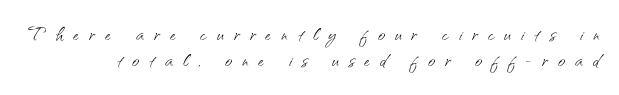
{"bold": "no", "underline": "no", "line_spacing": "tight", "line_spacing_ratio": 1.05, "letter_spacing": "wide", "letter_spacing_em": 0.41, "glyph_px": 25}
